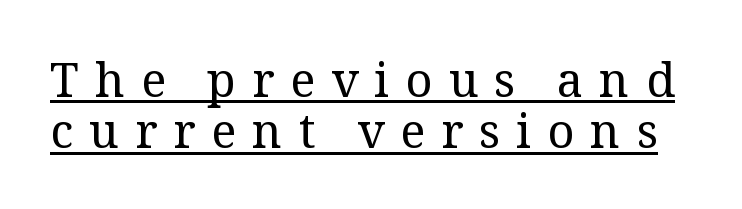
Honestly, the underline is the first thing you notice here. Is there much room between lines? No — they nearly touch. The letters carry serifs — small finishing strokes at the ends of their stems. The typeface has the unassuming heft of standard copy or less.
